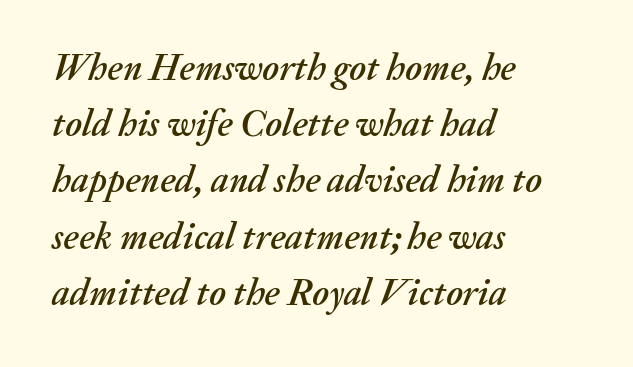
Q: Is the text italic (slanted)? A: Yes, it leans right by about 20 degrees.
Q: Is the text underlined? A: No.
Q: How is the paragraph aligned? A: Left-aligned.
Q: Is the spacing between letters normal or unusually wide? A: Normal.
Q: Is the spacing between lines tight, normal or loose? A: Normal.
Q: Width (condensed, normal, or wide)? A: Normal.
Q: Stroke contrast? A: Medium.
Q: x-height? A: Medium.
Q: Monospaced? A: No.
